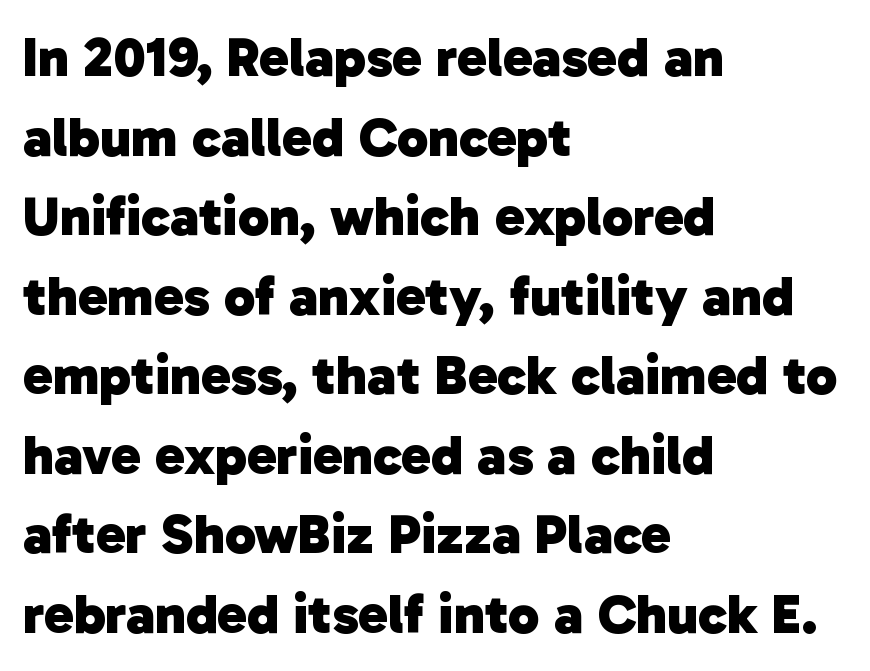
Proportional: the letters do not fall into vertical columns. Honestly, the row spacing looks completely unremarkable. Nobody touched the tracking dial on this one. Pretty heavy lettering here — definitely bold. Serifs: no, the terminals of the letterforms are clean.
